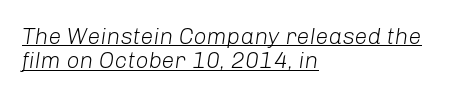
The image shows 23 px text type, italic (leaning right); set left-aligned, tight line spacing (1.05x), normal letter spacing, underlined.
